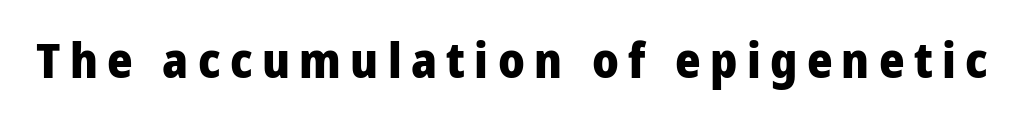
Q: Is the text bold? A: Yes.
Q: Is the text italic (slanted)? A: No, it is upright.
Q: Is the typeface a serif or a sans-serif typeface? A: Sans-serif.
Q: Is the text underlined? A: No.
Q: Width (condensed, normal, or wide)? A: Condensed.
Q: Stroke contrast? A: Low.
Q: x-height? A: Large.
Q: Monospaced? A: No.
